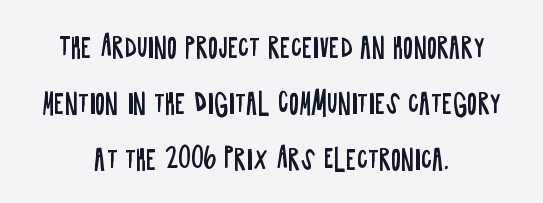
The image shows 27 px text type, upright; set centered, loose line spacing (2.07x), normal letter spacing, not underlined.
